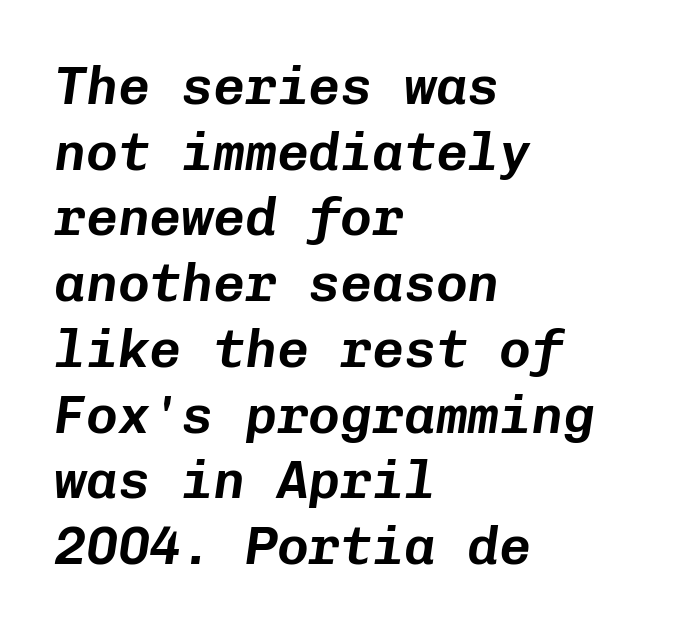
Layout note: lines flush left. This rendering features lettering with no underline. Quick note: italic. Here the designer chose a console-style face with uniform glyph widths. Does extra space separate the letters? No, they use regular spacing.
